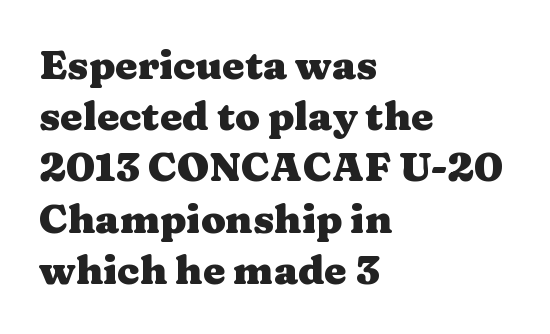
Proportional: the letters do not fall into vertical columns. Underline: absent. The line texture is even and compact thanks to regular tracking. Which margin do the lines hug? The left one — the right edge is uneven.
